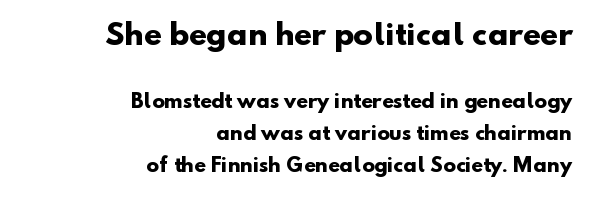
Serifs: no, the terminals of the letterforms are clean. Horizontal alignment here is rightward, an uncommon choice for prose. Tracking value appears to be zero — textbook default spacing. Spacing verdict: proportional, widths tailored to each character. Weight check: bold — yes, fully. Leading matches the norm, producing a regular column.
